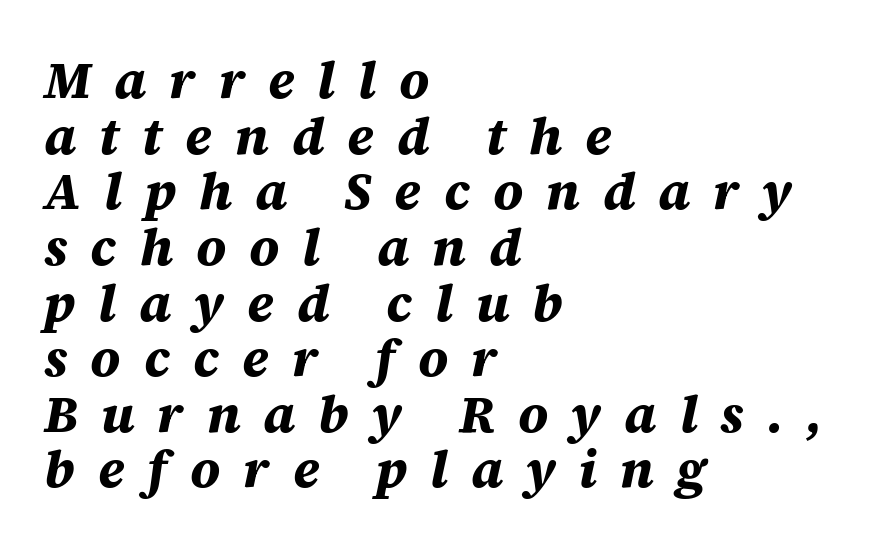
These lines have a slow, spaced-out rhythm from letter to letter. The letters advance in unequal steps, a hallmark of proportional type. Notice how descenders almost collide with the ascenders below — that's tight leading. Teacher's note: observe the even left margin — that is flush-left alignment. A dark, heavy texture on the line: the type is bold.
